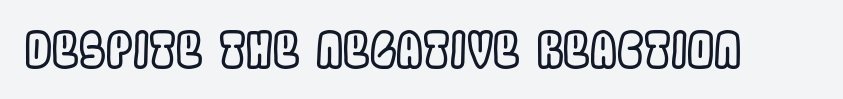
Q: Is the text italic (slanted)? A: No, it is upright.
Q: Is the text underlined? A: No.
Q: Is the spacing between letters normal or unusually wide? A: Normal.
Q: Width (condensed, normal, or wide)? A: Condensed.
Q: x-height? A: Large.
Q: Monospaced? A: No.
